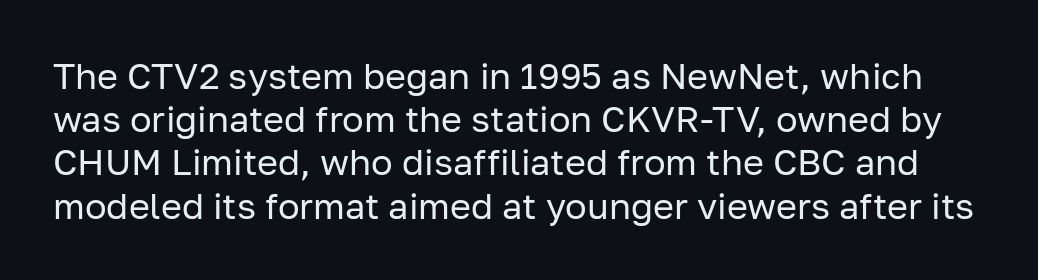
Q: Is the text bold? A: No.
Q: Is the text italic (slanted)? A: No, it is upright.
Q: Is the typeface a serif or a sans-serif typeface? A: Sans-serif.
Q: Is the text underlined? A: No.
Q: Is the spacing between letters normal or unusually wide? A: Normal.
Q: Width (condensed, normal, or wide)? A: Normal.
Q: Stroke contrast? A: Low.
Q: x-height? A: Medium.
Q: Monospaced? A: No.
